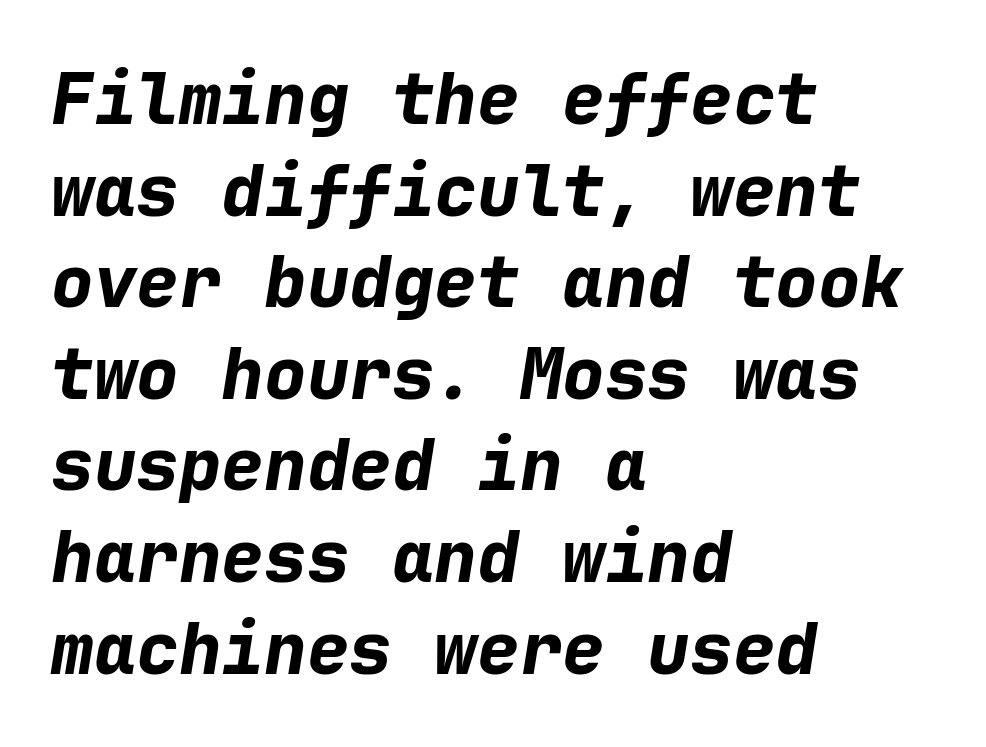
{"italic": "yes", "lean": "right", "slant_degrees": 9, "bold": "yes", "weight": "bold", "width": "normal", "stroke_contrast": "low", "x_height": "medium", "monospaced": "yes", "underline": "no", "align": "left", "line_spacing": "normal", "line_spacing_ratio": 1.29, "letter_spacing": "normal", "letter_spacing_em": 0.0, "glyph_px": 71}
